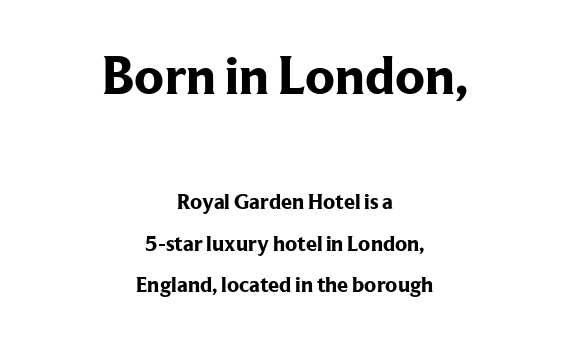
The image shows 54 px bold serif type, upright; set centered, line spacing 1.89x, normal letter spacing, not underlined; the first (top) block is 2.45x larger; low stroke contrast and a medium x-height.
